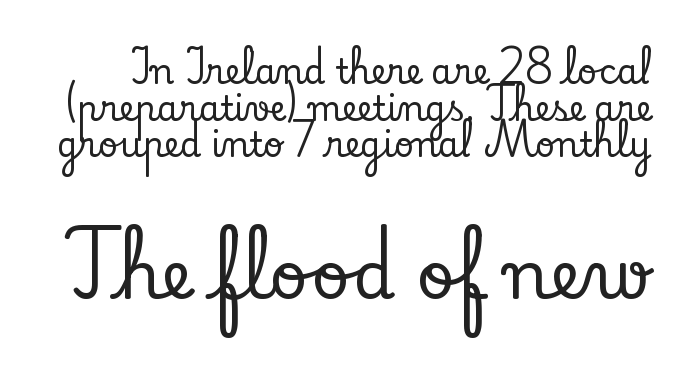
The designer dialed line spacing down below the default. Has an underline been added? It has not. Scale increases going downward across the two blocks. Standard letterfit; no display-style spreading of the glyphs. Each letter keeps its own natural width here, so spacing adapts to shape. The type family on display is of the serif kind.
